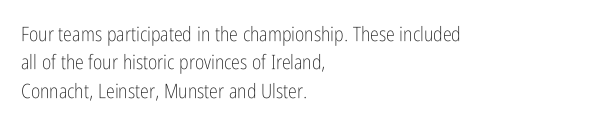
Q: Is the text bold? A: No.
Q: Is the text italic (slanted)? A: No, it is upright.
Q: Is the text underlined? A: No.
Q: How is the paragraph aligned? A: Left-aligned.
Q: Is the spacing between letters normal or unusually wide? A: Normal.
Q: Is the spacing between lines tight, normal or loose? A: Normal.
